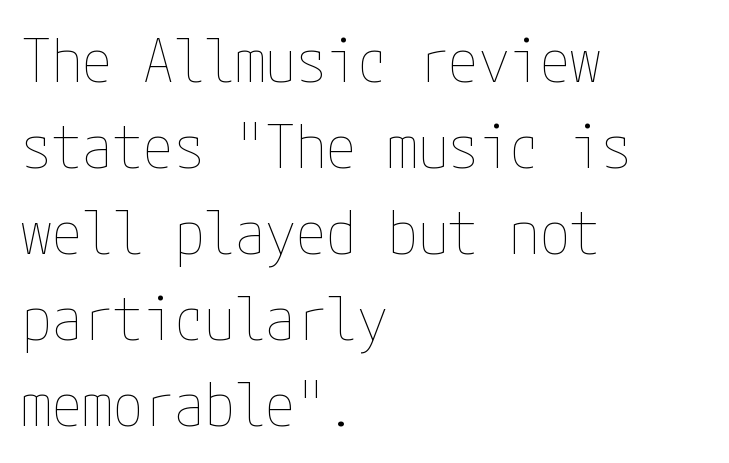
{"italic": "no", "bold": "no", "weight": "thin", "width": "condensed", "stroke_contrast": "low", "x_height": "medium", "underline": "no", "align": "left", "line_spacing": "normal", "line_spacing_ratio": 1.41, "letter_spacing": "normal", "letter_spacing_em": 0.0, "glyph_px": 61}
